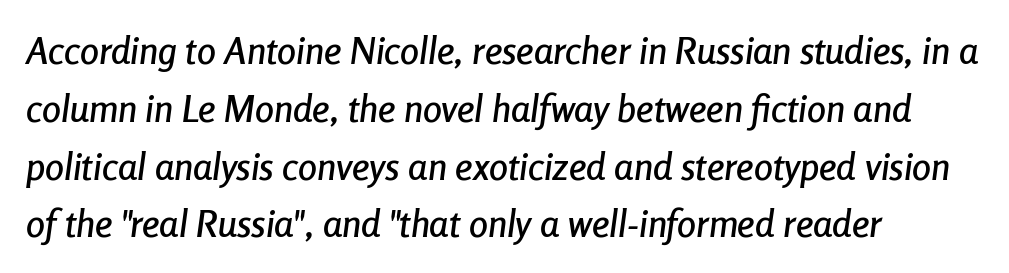
Q: Is the text italic (slanted)? A: Yes, it leans right by about 8 degrees.
Q: Is the text underlined? A: No.
Q: How is the paragraph aligned? A: Left-aligned.
Q: Is the spacing between letters normal or unusually wide? A: Normal.
Q: Is the spacing between lines tight, normal or loose? A: Normal.
Q: Width (condensed, normal, or wide)? A: Condensed.
Q: Stroke contrast? A: Low.
Q: x-height? A: Medium.
Q: Monospaced? A: No.
